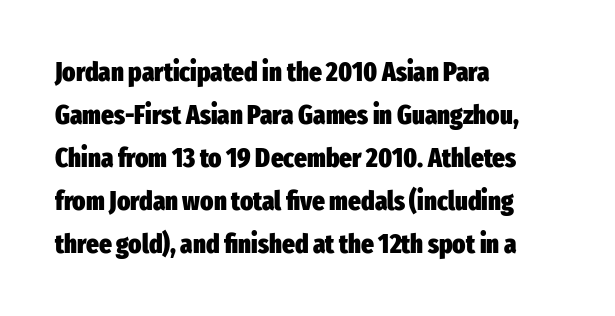
{"italic": "no", "bold": "yes", "underline": "no", "align": "left", "line_spacing": "normal", "line_spacing_ratio": 1.59, "letter_spacing": "normal", "letter_spacing_em": 0.0, "glyph_px": 27}
